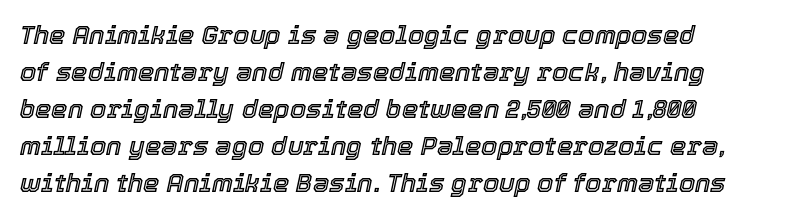
Q: Is the text italic (slanted)? A: Yes, it leans right by about 12 degrees.
Q: Is the text underlined? A: No.
Q: Is the spacing between letters normal or unusually wide? A: Normal.
Q: Is the spacing between lines tight, normal or loose? A: Normal.
